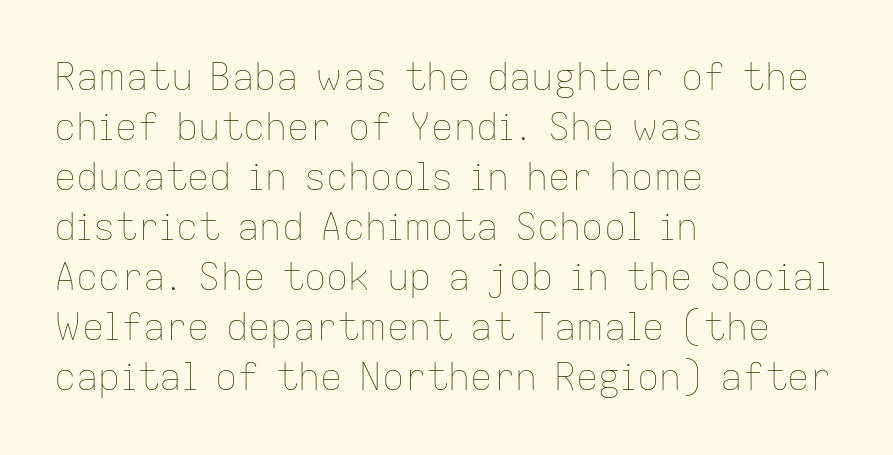
{"italic": "no", "bold": "no", "weight": "thin", "width": "normal", "stroke_contrast": "low", "x_height": "medium", "monospaced": "no", "underline": "no", "align": "left", "line_spacing": "normal", "line_spacing_ratio": 1.35, "letter_spacing": "normal", "letter_spacing_em": 0.0, "glyph_px": 37}
